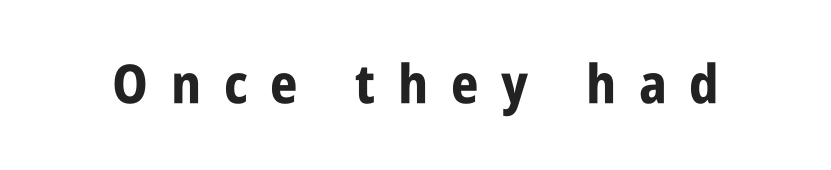
{"serif": "no", "italic": "no", "bold": "yes", "weight": "bold", "width": "condensed", "stroke_contrast": "low", "x_height": "large", "monospaced": "no", "underline": "no", "letter_spacing": "wide", "letter_spacing_em": 0.42, "glyph_px": 54}
